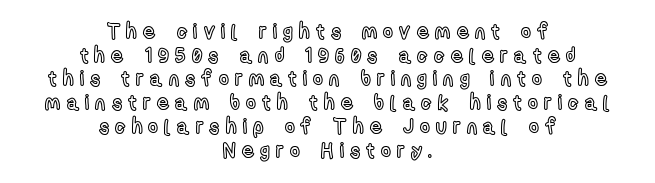
{"italic": "no", "underline": "no", "align": "center", "line_spacing": "tight", "line_spacing_ratio": 1.13, "letter_spacing": "wide", "letter_spacing_em": 0.3, "glyph_px": 21}
